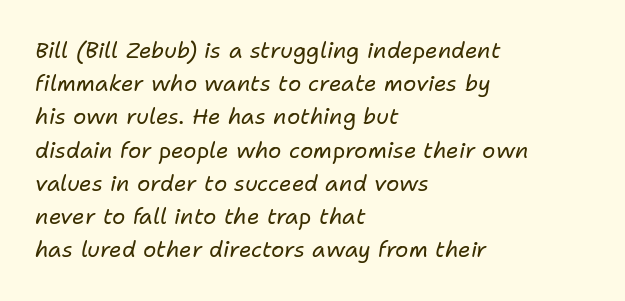
The image shows 22 px text type, italic (leaning right); set left-aligned, normal line spacing (1.51x), normal letter spacing, not underlined.
